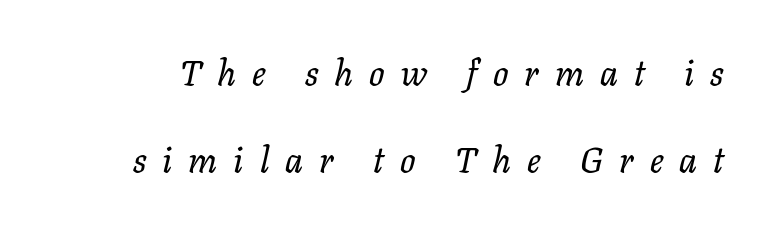
The image shows 36 px serif type, italic (leaning right); set loose line spacing (2.43x), unusually wide letter spacing (+0.45 em), not underlined; low stroke contrast and a medium x-height.
